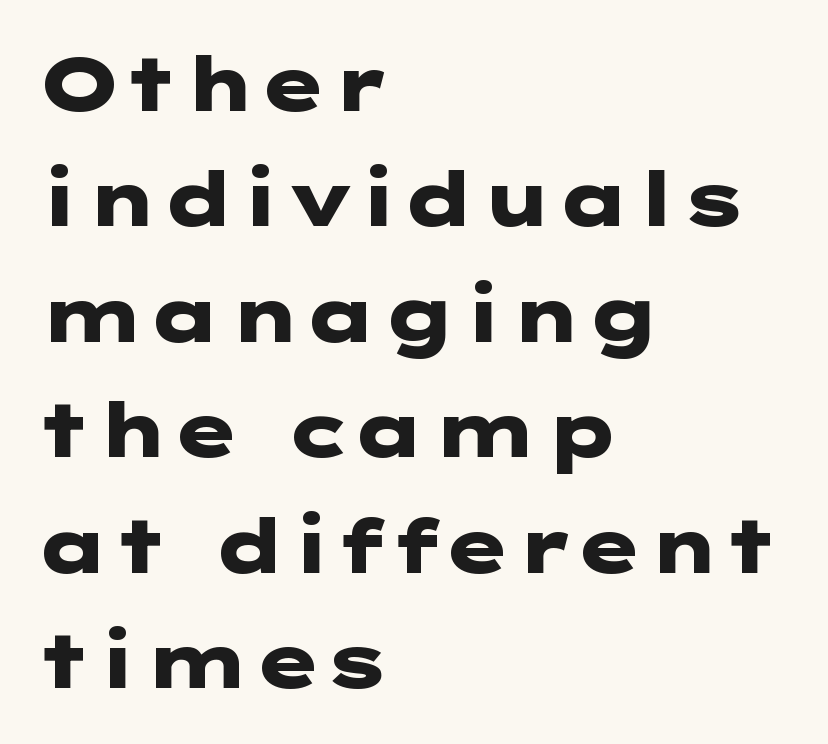
Q: Is the text bold? A: Yes.
Q: Is the text italic (slanted)? A: No, it is upright.
Q: Is the typeface a serif or a sans-serif typeface? A: Sans-serif.
Q: Is the text underlined? A: No.
Q: How is the paragraph aligned? A: Left-aligned.
Q: Is the spacing between letters normal or unusually wide? A: Normal.
Q: Is the spacing between lines tight, normal or loose? A: Normal.
Q: Width (condensed, normal, or wide)? A: Wide.
Q: Stroke contrast? A: Low.
Q: x-height? A: Medium.
